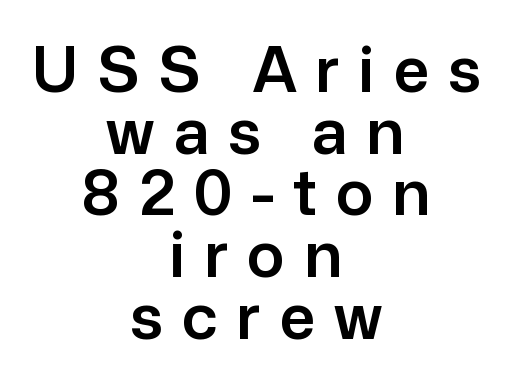
Ascenders rise straight up at ninety degrees. Is the letter spacing exaggerated? Yes — the characters are pushed far apart. I'd call this a sans setting — the letters go barefoot. Just letters on the line, the space beneath them empty. Both edges are ragged and mirror each other, which tells us the setting is centered.
